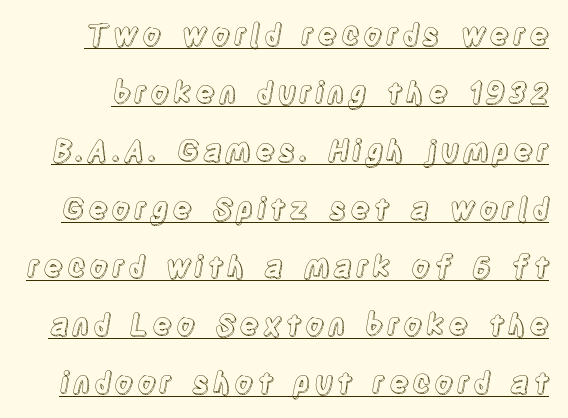
The image shows 29 px condensed type; set loose line spacing (2.0x), underlined; a large x-height.
